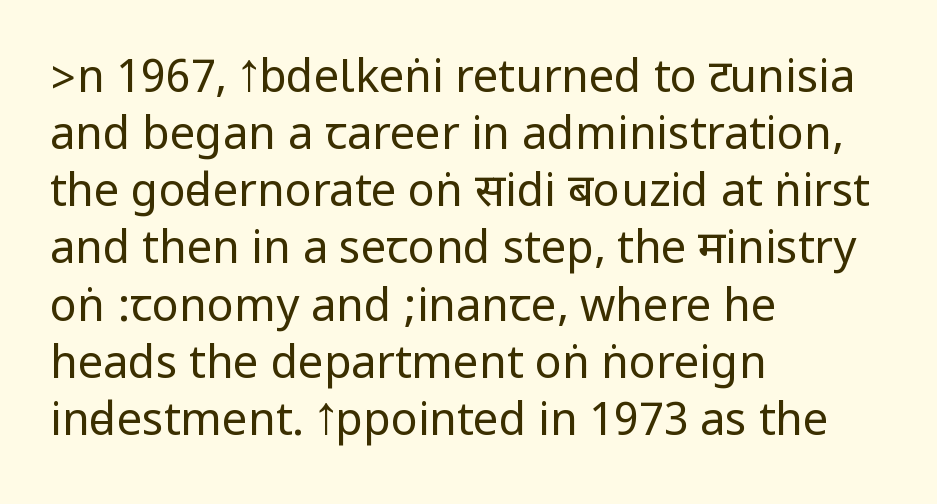
The font's upright variant was chosen for this text. The designer left line spacing at the default. The font is comparable to plain body text, perhaps lighter. The space beneath each line is pristine and unruled.
